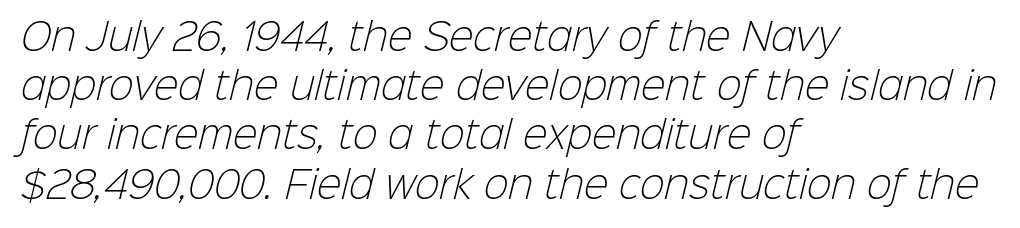
Whoever set this chose a conventional vertical rhythm. Casual observation: everything's shoved over to the left. The font sits on the lighter half of the weight spectrum, regular included. Observe the ordinary spacing: letters are neighbours, not strangers.
